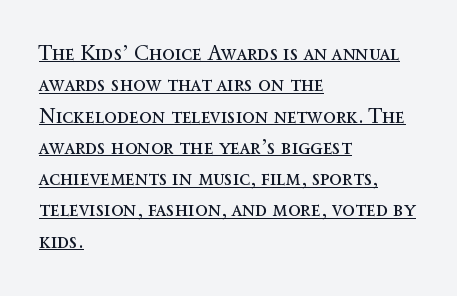
These lines were composed using upright roman letters. The paragraph shown leans on its left margin. The rendered words wear a rule along their underside. The letters look calm and open, with moderate or lighter stems.
